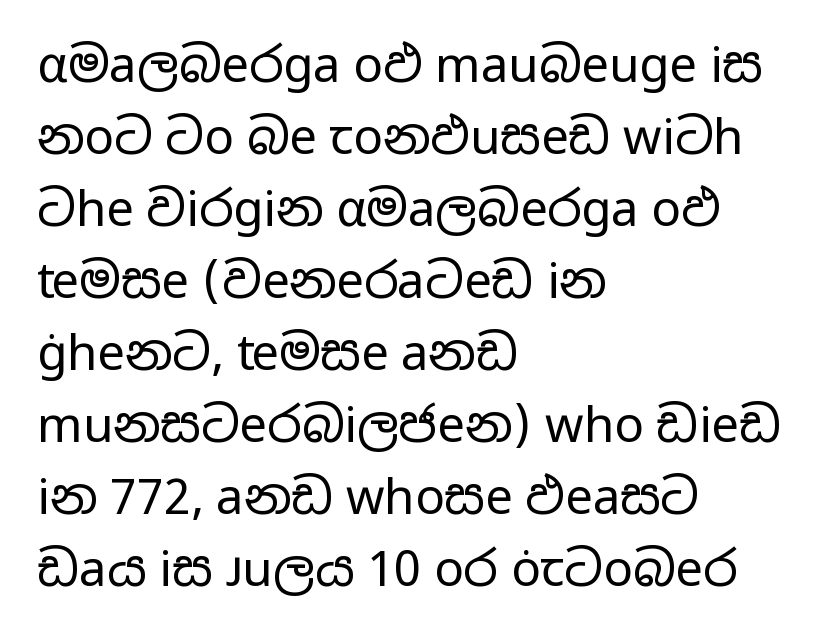
{"serif": "no", "italic": "no", "bold": "no", "weight": "regular", "width": "wide", "stroke_contrast": "low", "x_height": "medium", "monospaced": "no", "underline": "no", "align": "left", "line_spacing": "normal", "line_spacing_ratio": 1.47, "letter_spacing": "normal", "letter_spacing_em": 0.0, "glyph_px": 49}
